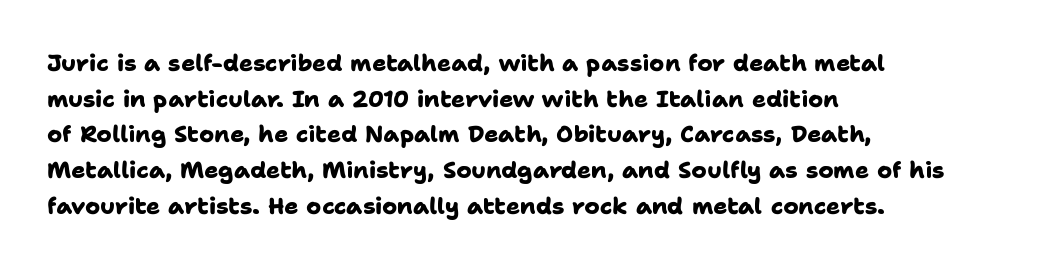
The lines are quadded left. How would I describe the line gaps? Plain and ordinary. The passage shown has conventional tracking throughout. Heft: maximum for text — a bold. The gap between lines stays unmarked.
